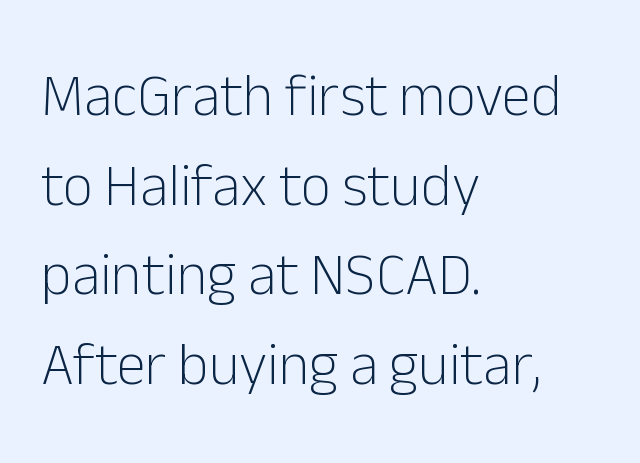
The image shows 59 px light sans-serif type, upright; set left-aligned, normal line spacing (1.52x), normal letter spacing, not underlined; low stroke contrast and a medium x-height.
